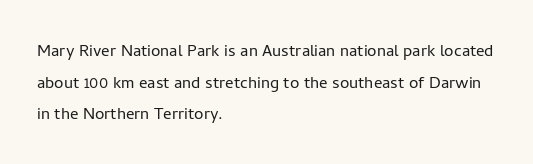
{"italic": "no", "bold": "no", "underline": "no", "align": "left", "line_spacing": "normal", "line_spacing_ratio": 1.51, "letter_spacing": "normal", "letter_spacing_em": 0.0, "glyph_px": 21}
